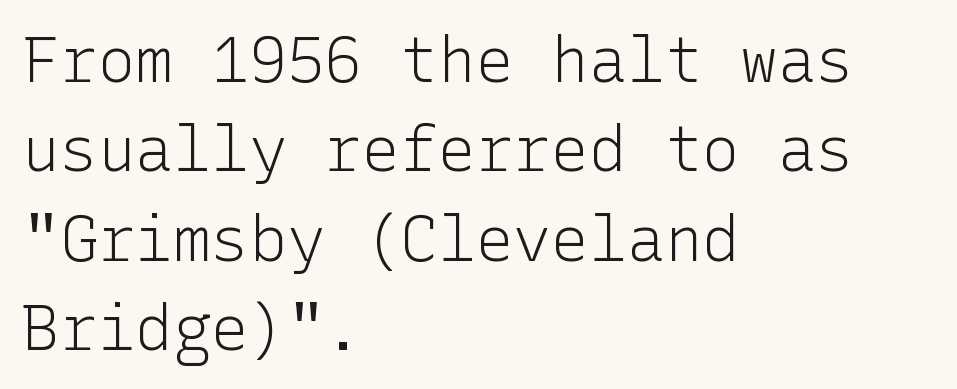
You can tell it's not italic because the verticals are truly vertical. The zone under the glyphs is completely vacant. The rendering keeps characters at their native spacing. A classic flush-left, rag-right setting is used for this passage. Serifs: no, the terminals of the letterforms are clean.
